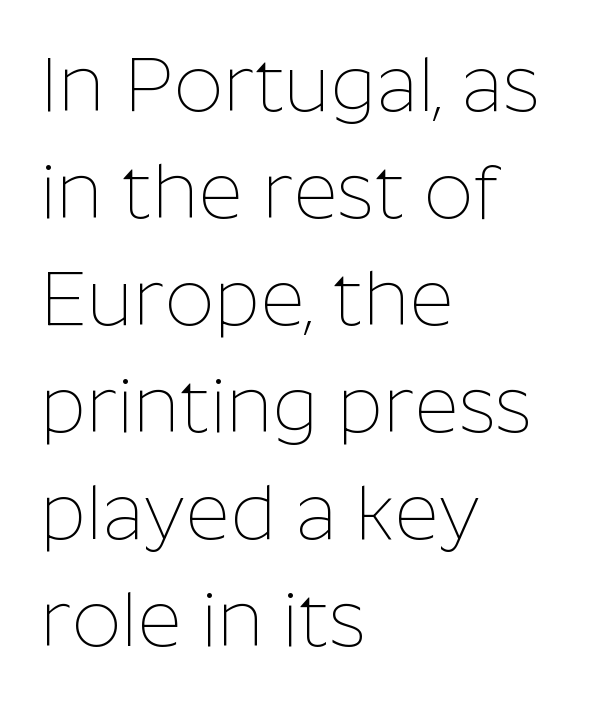
Q: Is the text bold? A: No.
Q: Is the text italic (slanted)? A: No, it is upright.
Q: Is the typeface a serif or a sans-serif typeface? A: Sans-serif.
Q: Is the text underlined? A: No.
Q: How is the paragraph aligned? A: Left-aligned.
Q: Is the spacing between letters normal or unusually wide? A: Normal.
Q: Is the spacing between lines tight, normal or loose? A: Normal.
Q: Width (condensed, normal, or wide)? A: Normal.
Q: Stroke contrast? A: Low.
Q: x-height? A: Medium.
Q: Monospaced? A: No.
